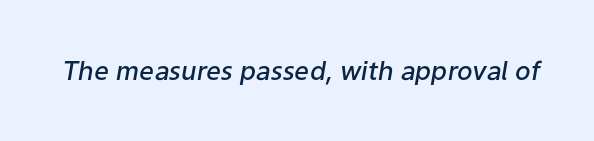
{"italic": "yes", "lean": "right", "slant_degrees": 9, "bold": "semi", "underline": "no", "letter_spacing": "normal", "letter_spacing_em": 0.0, "glyph_px": 26}
